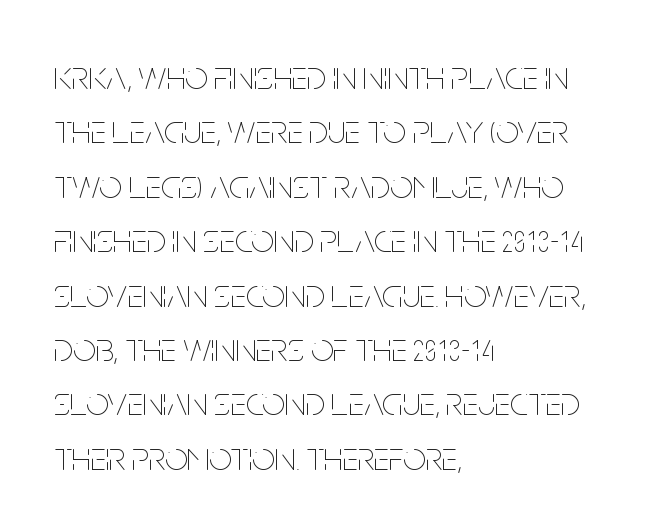
Q: Is the text bold? A: No.
Q: Is the text italic (slanted)? A: No, it is upright.
Q: Is the text underlined? A: No.
Q: How is the paragraph aligned? A: Left-aligned.
Q: Is the spacing between letters normal or unusually wide? A: Normal.
Q: Is the spacing between lines tight, normal or loose? A: Normal.
Q: Width (condensed, normal, or wide)? A: Condensed.
Q: Stroke contrast? A: Low.
Q: x-height? A: Large.
Q: Monospaced? A: No.
